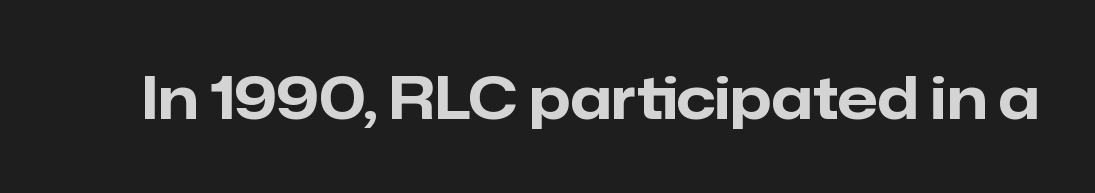
The image shows 58 px bold sans-serif type, upright; set normal letter spacing, not underlined; low stroke contrast and a medium x-height.
